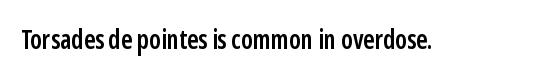
Ascenders rise straight up at ninety degrees. The typesetting leans somewhat heavy: a semibold. Observe the ordinary spacing: letters are neighbours, not strangers. Only glyphs here, with clear space below each row.
